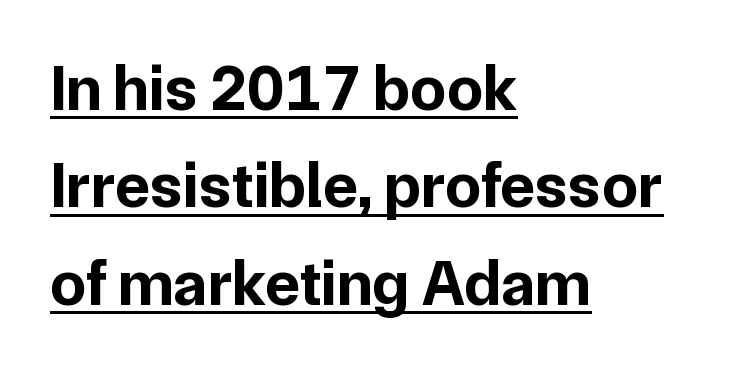
The type family on display is of the sans-serif kind. Has an underline been added? It has. Look at the stroke-to-counter ratio: heavy, a bold. The face used here is rendered with its standard letterfit.
